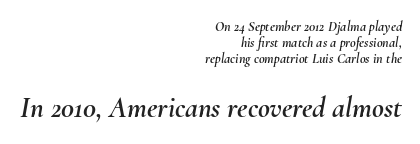
The paragraph shown leans on its right margin. The face used here is proportionally spaced, like ordinary book or web type. Compare the two chunks: the lower has the greater cap height. If you drew a line through each stem, it would be angled. Compared with typical body copy, the letter spacing here is the same.
